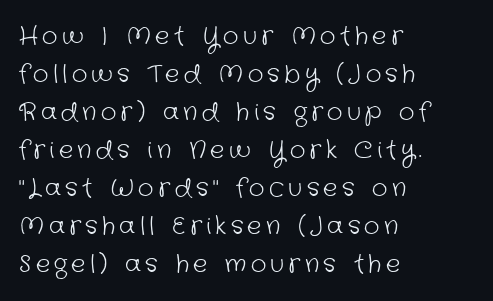
Q: Is the text bold? A: No.
Q: Is the text underlined? A: No.
Q: How is the paragraph aligned? A: Left-aligned.
Q: Is the spacing between lines tight, normal or loose? A: Normal.
